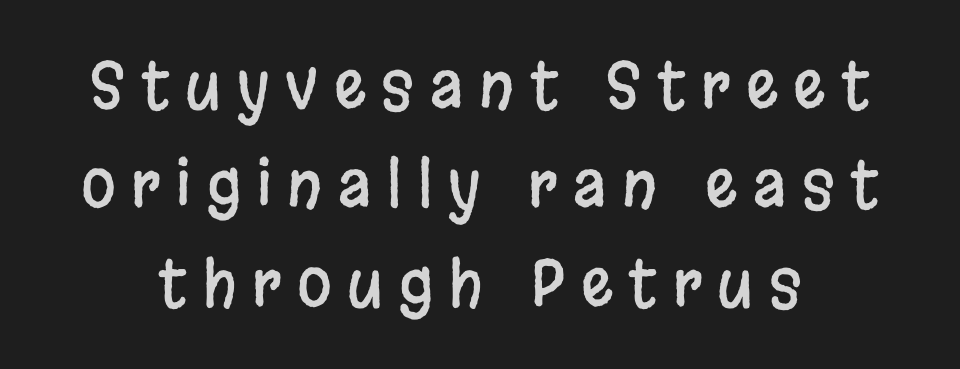
{"serif": "no", "italic": "no", "width": "condensed", "stroke_contrast": "low", "x_height": "large", "monospaced": "no", "underline": "no", "line_spacing": "normal", "line_spacing_ratio": 1.57, "letter_spacing": "wide", "letter_spacing_em": 0.25, "glyph_px": 63}
